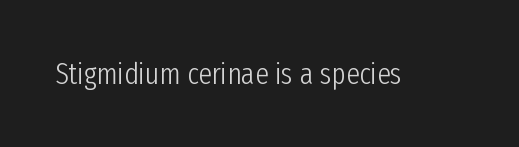
The image shows 30 px light, condensed sans-serif type, upright; set normal letter spacing, not underlined; low stroke contrast and a medium x-height.
